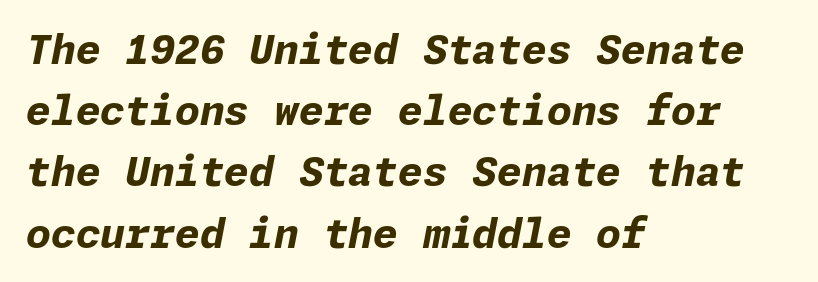
The image shows 40 px bold type, italic (leaning right); set left-aligned, normal line spacing (1.53x), normal letter spacing, not underlined; low stroke contrast and a medium x-height.
